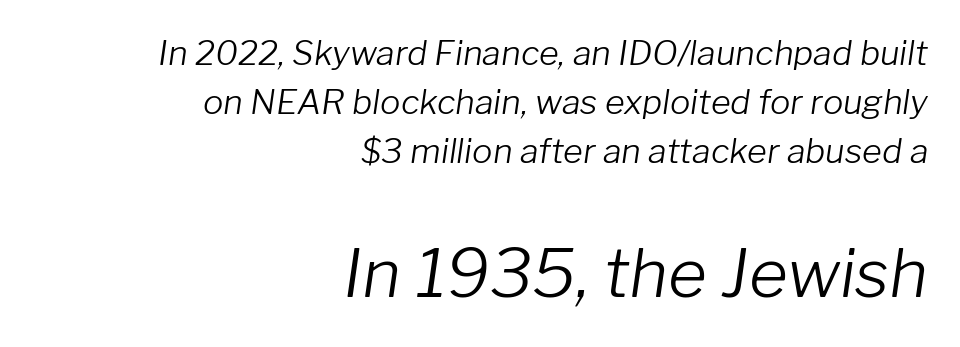
The glyphs are unaccompanied by any horizontal stroke below them. This sample uses an oblique cut, with every glyph tilted off the vertical. The rendering enlarges the type as you move from the upper chunk to the lower. The letters sit at their default tracking, neither squeezed nor spread.
